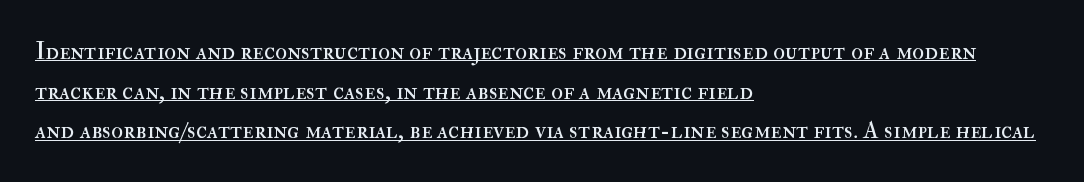
Teacher's note: observe the even left margin — that is flush-left alignment. Notice how a bar underscores the lettering throughout. Is there any slant? The stems are plumb. The rendering keeps characters at their native spacing. If you measured baseline to baseline, you'd find a middling distance.
